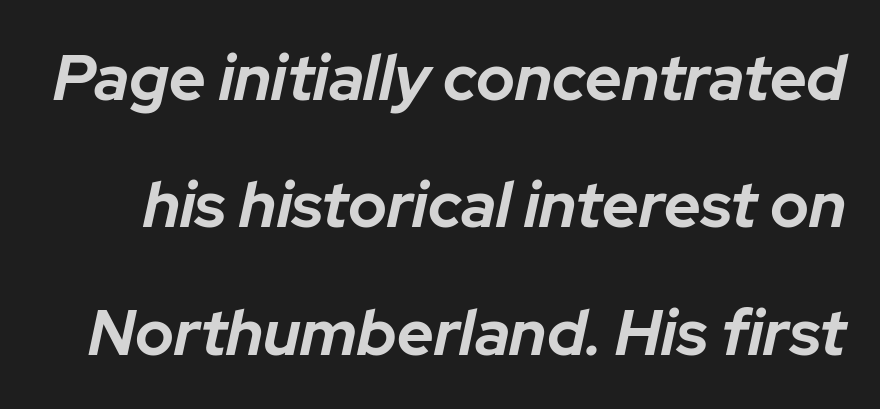
Each word holds together tightly as a unit, with standard inter-letter gaps. Every character sits at an angle, as italics do. Is there much room between lines? Yes — plenty of vertical air separates them. The glyphs have the mass of a bold cut.
